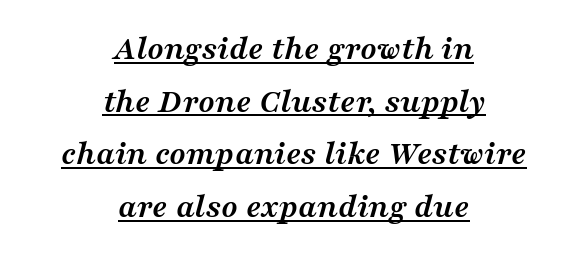
Q: Is the text bold? A: Yes.
Q: Is the text italic (slanted)? A: Yes, it leans right by about 16 degrees.
Q: Is the typeface a serif or a sans-serif typeface? A: Serif.
Q: Is the text underlined? A: Yes.
Q: How is the paragraph aligned? A: Centered.
Q: Is the spacing between letters normal or unusually wide? A: Normal.
Q: Is the spacing between lines tight, normal or loose? A: Normal.
Q: Width (condensed, normal, or wide)? A: Wide.
Q: Stroke contrast? A: Medium.
Q: x-height? A: Medium.
Q: Monospaced? A: No.
